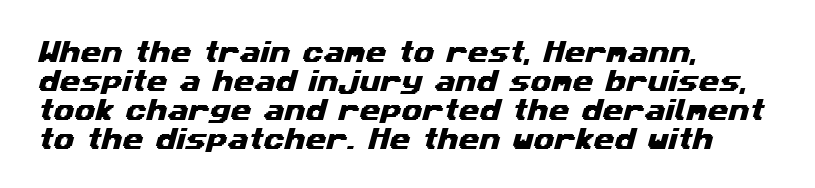
The glyphs are unaccompanied by any horizontal stroke below them. Every row of glyphs begins at an identical x-position on the left. How are the letters spaced? Ordinarily, with no added tracking.
